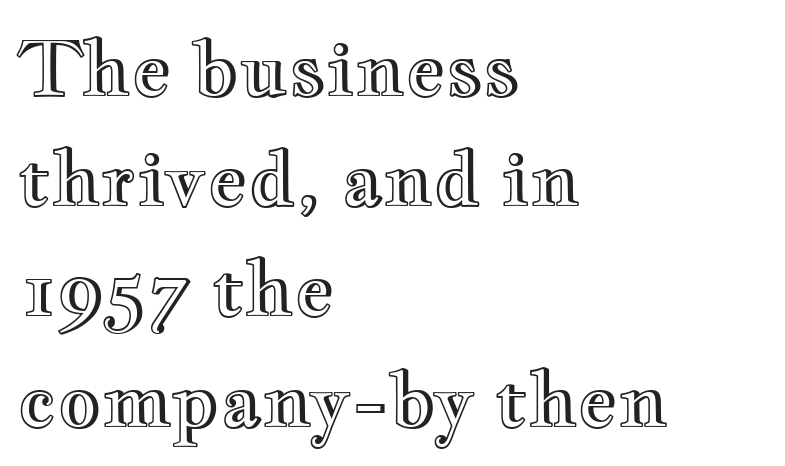
The image shows 76 px wide type, upright; set left-aligned, normal line spacing (1.45x), normal letter spacing, not underlined; a small x-height.
